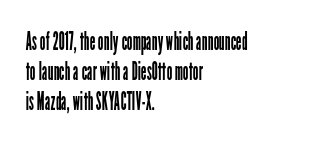
The image shows 25 px text type, upright; set left-aligned, line spacing 1.21x, normal letter spacing, not underlined.
